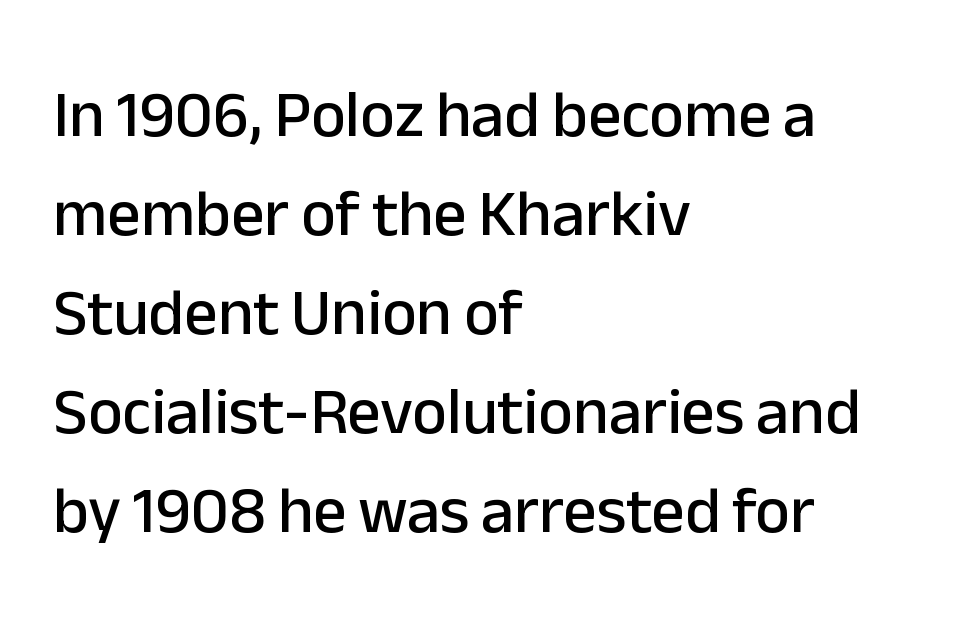
The image shows 66 px sans-serif type, upright; set left-aligned, normal line spacing (1.5x), normal letter spacing, not underlined; low stroke contrast and a medium x-height.
